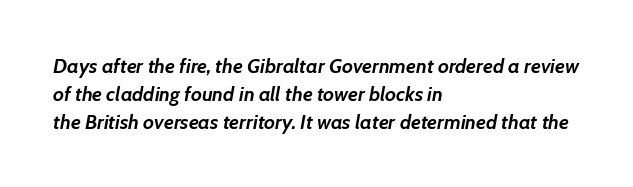
Q: Is the text bold? A: Yes.
Q: Is the text italic (slanted)? A: Yes, it leans right by about 7 degrees.
Q: Is the text underlined? A: No.
Q: How is the paragraph aligned? A: Left-aligned.
Q: Is the spacing between letters normal or unusually wide? A: Normal.
Q: Is the spacing between lines tight, normal or loose? A: Normal.
